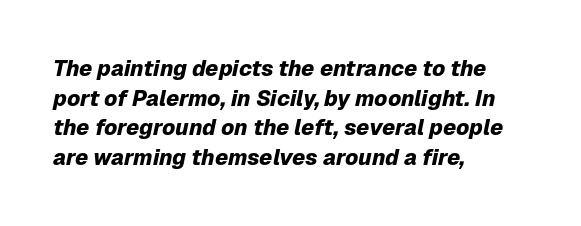
Q: Is the text bold? A: Yes.
Q: Is the text italic (slanted)? A: Yes, it leans right by about 12 degrees.
Q: Is the text underlined? A: No.
Q: How is the paragraph aligned? A: Left-aligned.
Q: Is the spacing between letters normal or unusually wide? A: Normal.
Q: Is the spacing between lines tight, normal or loose? A: Normal.
